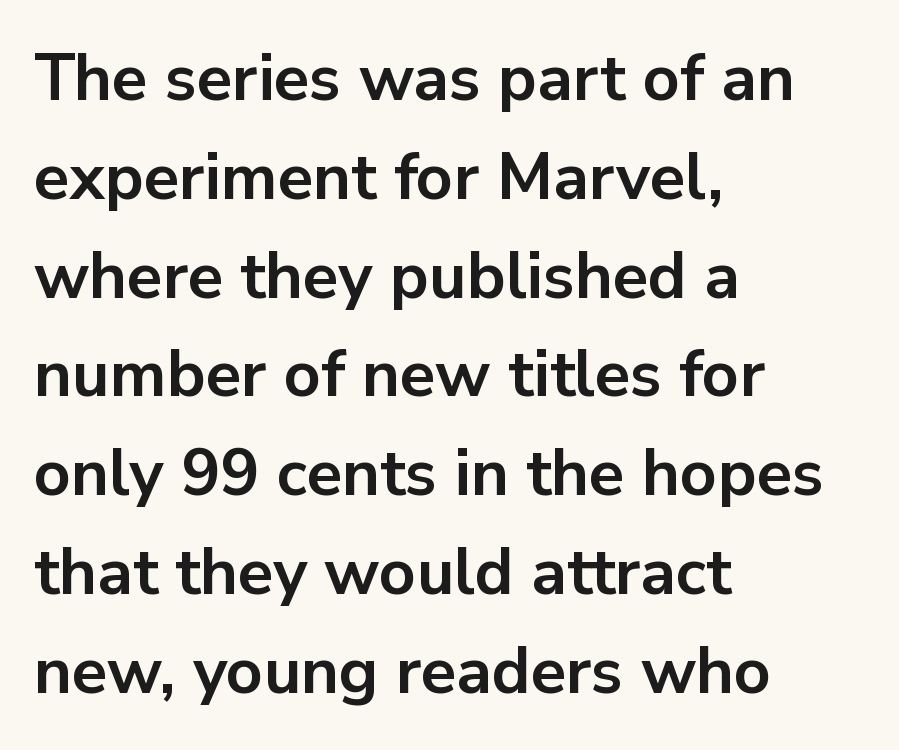
The image shows 65 px bold sans-serif type, upright; set left-aligned, normal line spacing (1.52x), normal letter spacing, not underlined; low stroke contrast and a medium x-height.
